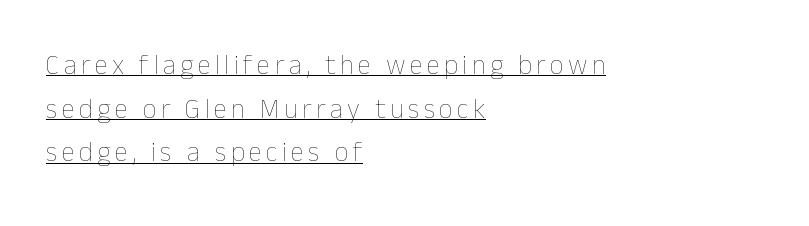
The image shows 27 px text type, upright; set left-aligned, normal line spacing (1.62x), underlined.
